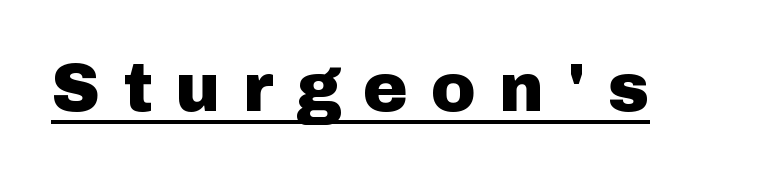
Q: Is the text bold? A: Yes.
Q: Is the text italic (slanted)? A: No, it is upright.
Q: Is the typeface a serif or a sans-serif typeface? A: Sans-serif.
Q: Is the text underlined? A: Yes.
Q: Is the spacing between letters normal or unusually wide? A: Unusually wide.
Q: Width (condensed, normal, or wide)? A: Normal.
Q: Stroke contrast? A: Low.
Q: x-height? A: Medium.
Q: Monospaced? A: No.
